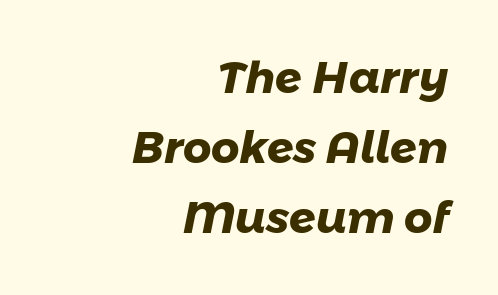
The image shows 44 px heavy sans-serif type; set right-aligned, normal line spacing (1.59x), normal letter spacing, not underlined; low stroke contrast and a medium x-height.
